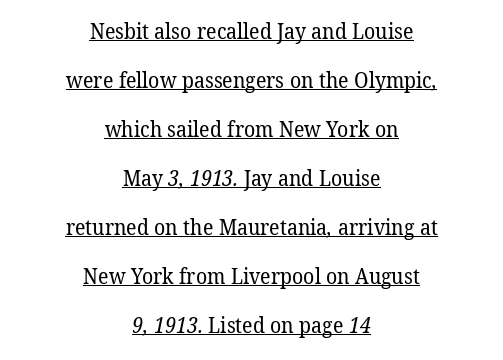
{"bold": "no", "underline": "yes", "align": "center", "line_spacing": "loose", "line_spacing_ratio": 2.33, "letter_spacing": "normal", "letter_spacing_em": 0.0, "glyph_px": 21}
